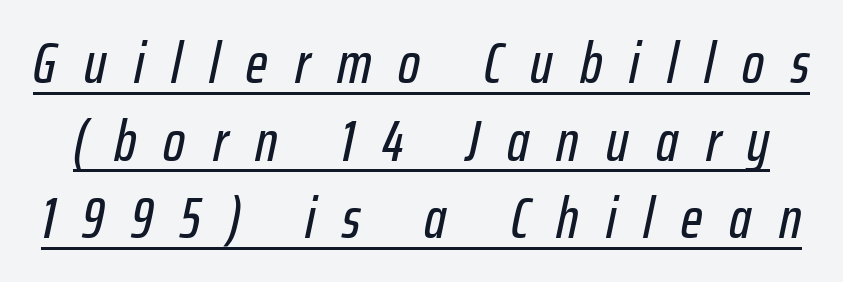
The image shows 58 px condensed type, italic (leaning right); set normal line spacing (1.34x), unusually wide letter spacing (+0.47 em), underlined; low stroke contrast and a medium x-height.
